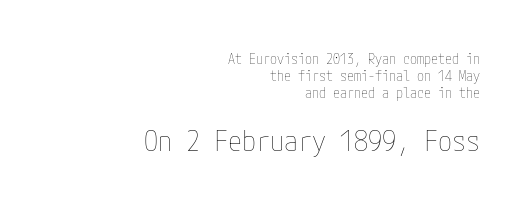
{"italic": "no", "bold": "no", "weight": "thin", "width": "condensed", "stroke_contrast": "low", "x_height": "medium", "underline": "no", "align": "right", "line_spacing_ratio": 1.21, "letter_spacing": "normal", "letter_spacing_em": 0.0, "larger_block": "second", "size_ratio": 2.0, "glyph_px": 28}
